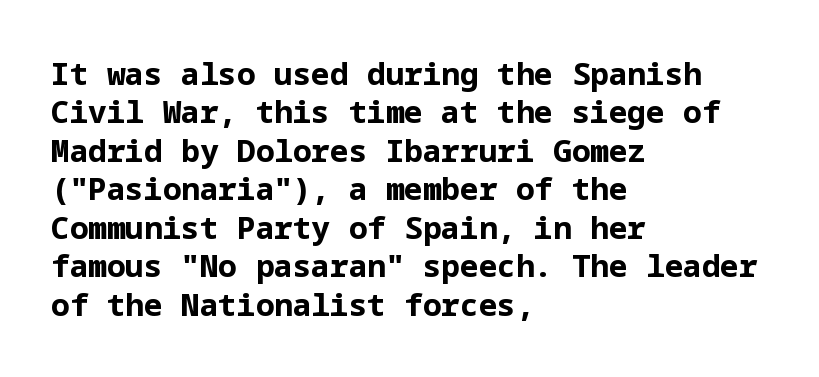
You could call the tracking neutral — neither tight nor loose. The font's upright variant was chosen for this text. The paragraph shown leans on its left margin. You can tell from the bare stems that sans-serif type was used. Unmarked baselines from the first word to the last. Students, this is bold: see how much ink each stroke carries.
